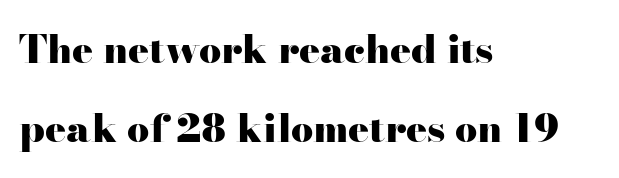
The image shows 39 px heavy, wide serif type, upright; set left-aligned, loose line spacing (2.03x), normal letter spacing, not underlined; high stroke contrast and a small x-height.
